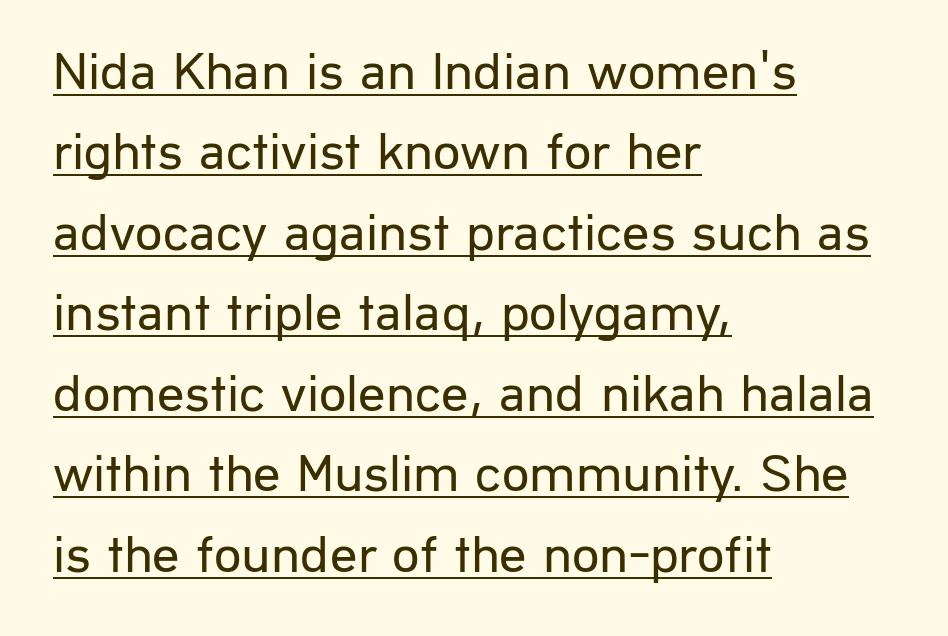
Q: Is the text bold? A: No.
Q: Is the text italic (slanted)? A: No, it is upright.
Q: Is the typeface a serif or a sans-serif typeface? A: Sans-serif.
Q: Is the text underlined? A: Yes.
Q: How is the paragraph aligned? A: Left-aligned.
Q: Is the spacing between letters normal or unusually wide? A: Normal.
Q: Is the spacing between lines tight, normal or loose? A: Normal.
Q: Width (condensed, normal, or wide)? A: Normal.
Q: Stroke contrast? A: Low.
Q: x-height? A: Medium.
Q: Monospaced? A: No.
